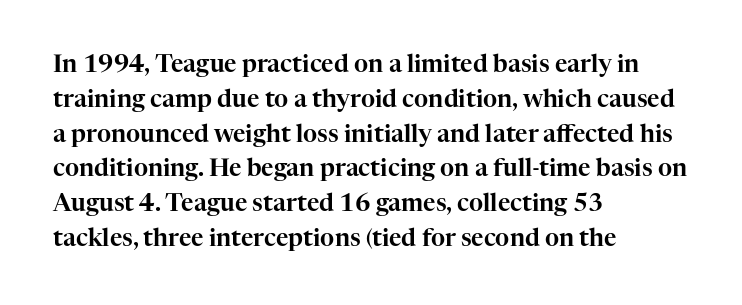
The image shows 24 px text type, upright; set left-aligned, normal line spacing (1.45x), normal letter spacing, not underlined.
